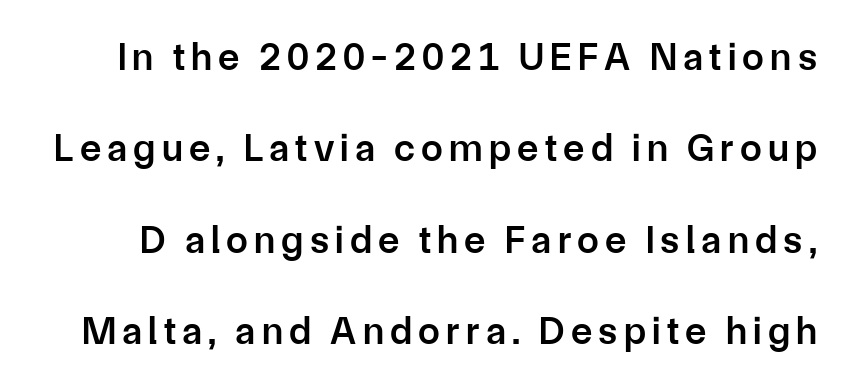
The image shows 39 px semibold sans-serif type, upright; set loose line spacing (2.34x), not underlined; low stroke contrast and a medium x-height.
